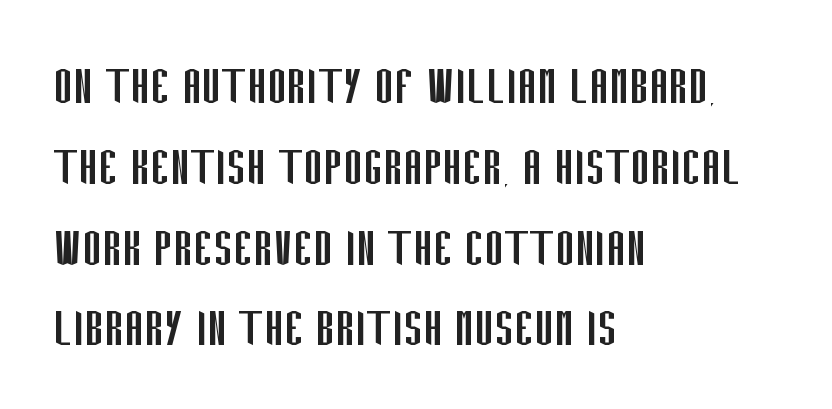
Caption: standard tracking, unaltered. Is there much room between lines? A standard amount, neither cramped nor airy. Check under the words: just untouched page. Caption: face not bold, strokes unweighted.
